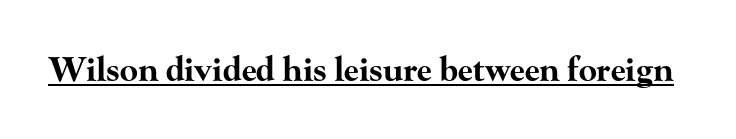
Compared with undecorated copy, this sample adds a rule below the words. Each letter keeps its own natural width here, so spacing adapts to shape. Typographically, this falls in the serif category. Designer's note — italics off, roman on. Tracking value appears to be zero — textbook default spacing.
